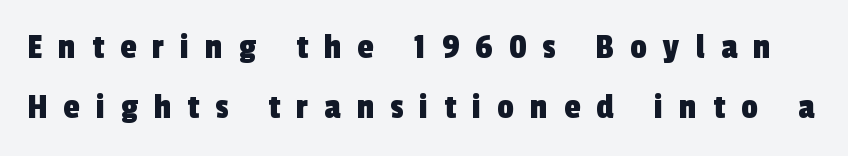
Q: Is the typeface a serif or a sans-serif typeface? A: Sans-serif.
Q: Is the text underlined? A: No.
Q: Is the spacing between letters normal or unusually wide? A: Unusually wide.
Q: Is the spacing between lines tight, normal or loose? A: Normal.
Q: Width (condensed, normal, or wide)? A: Condensed.
Q: x-height? A: Medium.
Q: Monospaced? A: No.
